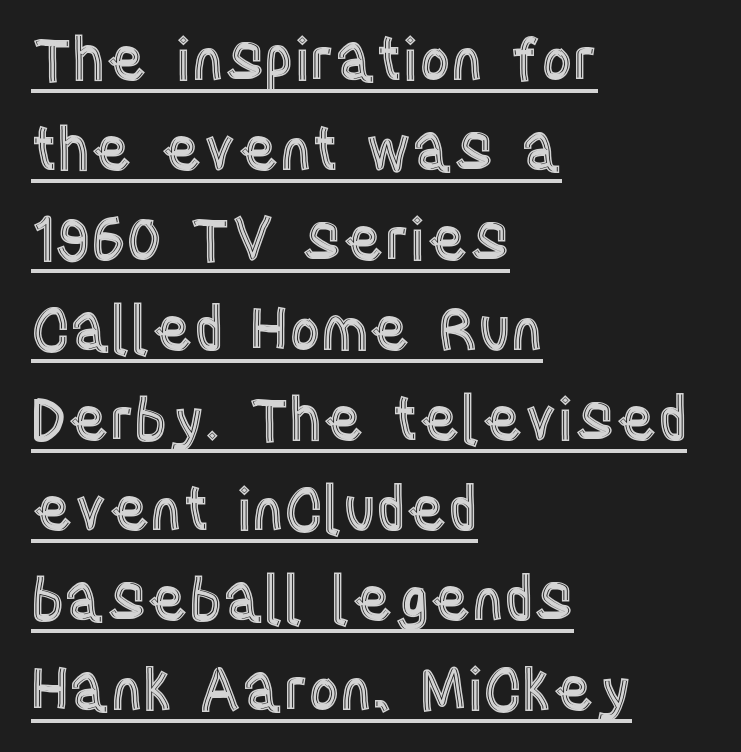
Q: Is the text italic (slanted)? A: No, it is upright.
Q: Is the text underlined? A: Yes.
Q: How is the paragraph aligned? A: Left-aligned.
Q: Is the spacing between letters normal or unusually wide? A: Normal.
Q: Is the spacing between lines tight, normal or loose? A: Normal.
Q: Width (condensed, normal, or wide)? A: Condensed.
Q: x-height? A: Large.
Q: Monospaced? A: No.
